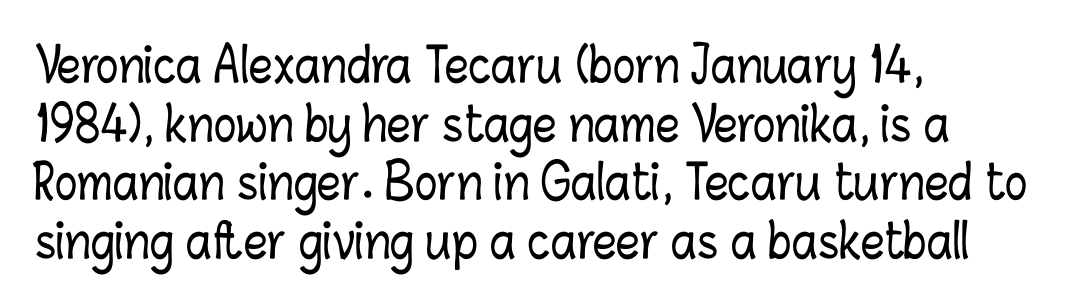
Q: Is the text italic (slanted)? A: No, it is upright.
Q: Is the text underlined? A: No.
Q: How is the paragraph aligned? A: Left-aligned.
Q: Is the spacing between letters normal or unusually wide? A: Normal.
Q: Is the spacing between lines tight, normal or loose? A: Normal.
Q: Width (condensed, normal, or wide)? A: Condensed.
Q: Stroke contrast? A: Low.
Q: x-height? A: Medium.
Q: Monospaced? A: No.
